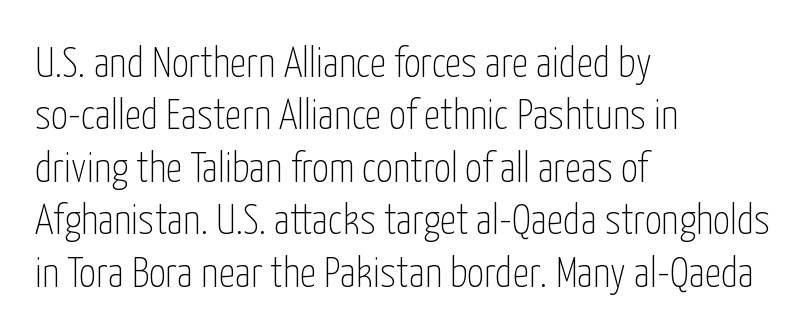
The image shows 42 px thin, condensed sans-serif type, upright; set left-aligned, normal line spacing (1.25x), normal letter spacing, not underlined; low stroke contrast and a medium x-height.
